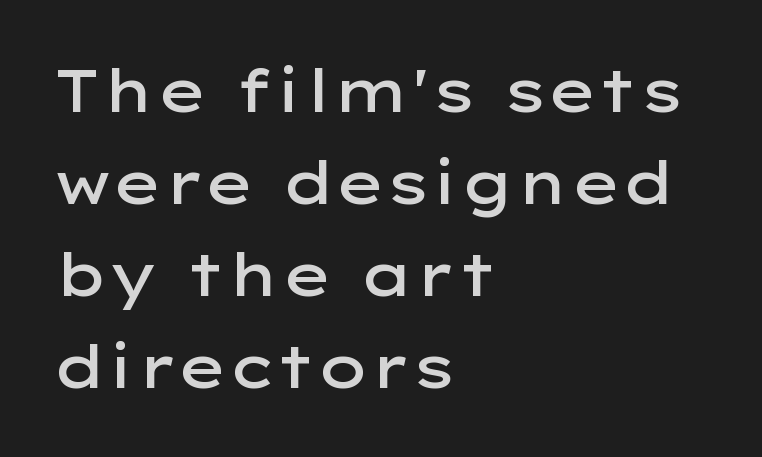
{"serif": "no", "italic": "no", "bold": "semi", "weight": "semibold", "width": "wide", "stroke_contrast": "low", "x_height": "medium", "monospaced": "no", "underline": "no", "align": "left", "line_spacing": "normal", "line_spacing_ratio": 1.56, "letter_spacing": "normal", "letter_spacing_em": 0.0, "glyph_px": 59}
